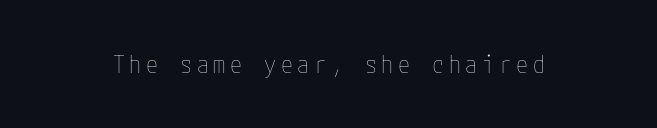
The image shows 24 px text type, upright; set unusually wide letter spacing (+0.2 em), not underlined.
